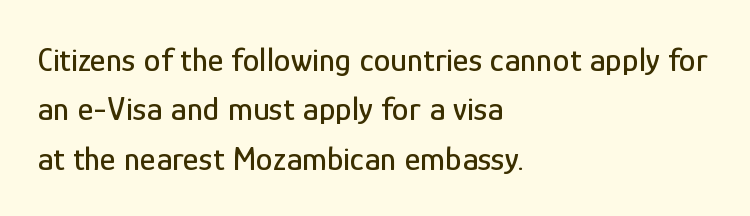
Q: Is the text italic (slanted)? A: No, it is upright.
Q: Is the typeface a serif or a sans-serif typeface? A: Sans-serif.
Q: Is the text underlined? A: No.
Q: How is the paragraph aligned? A: Left-aligned.
Q: Is the spacing between letters normal or unusually wide? A: Normal.
Q: Is the spacing between lines tight, normal or loose? A: Normal.
Q: Width (condensed, normal, or wide)? A: Condensed.
Q: Stroke contrast? A: Low.
Q: x-height? A: Medium.
Q: Monospaced? A: No.
